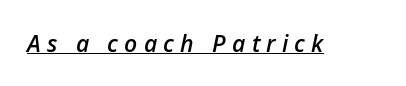
Q: Is the text bold? A: Semi-bold.
Q: Is the text italic (slanted)? A: Yes, it leans right by about 12 degrees.
Q: Is the text underlined? A: Yes.
Q: Is the spacing between letters normal or unusually wide? A: Unusually wide.
